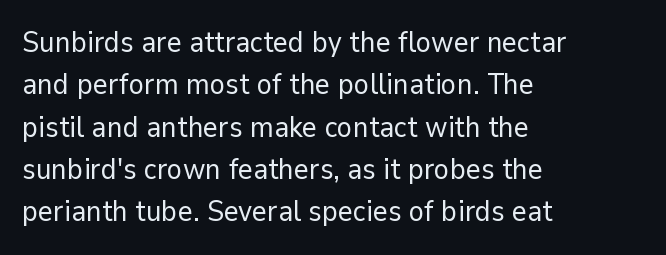
The image shows 29 px regular-weight sans-serif type, upright; set left-aligned, normal line spacing (1.46x), normal letter spacing, not underlined; low stroke contrast and a medium x-height.
